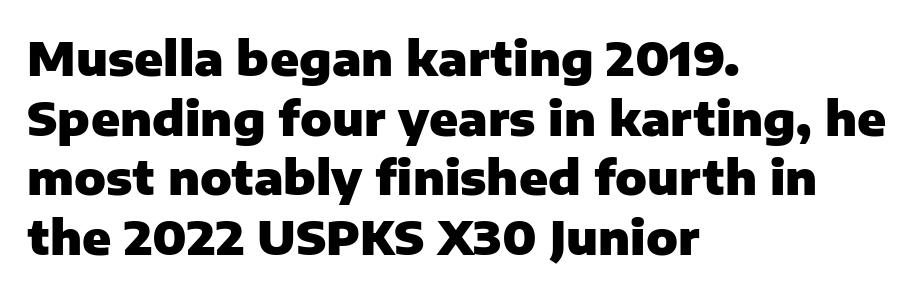
The image shows 47 px heavy sans-serif type, upright; set left-aligned, normal line spacing (1.27x), normal letter spacing, not underlined; low stroke contrast and a medium x-height.
